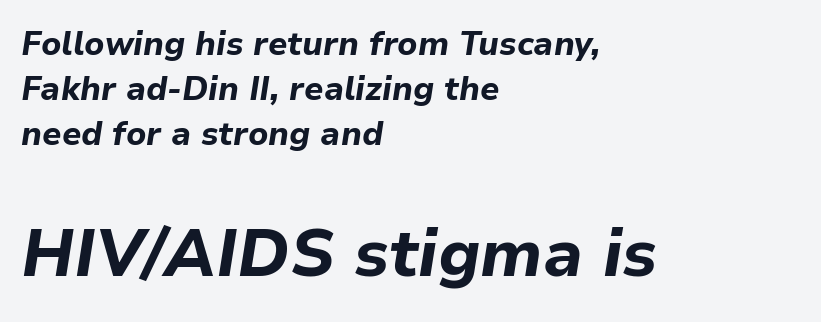
Would a proofreader flag this as italicized? Yes. The rendering keeps characters at their native spacing. Only glyphs here, with clear space below each row. Heavy-handed strokes throughout: this text is bold. Proportional: the letters do not fall into vertical columns. The block sitting lower on the canvas is the one with enlarged characters.
